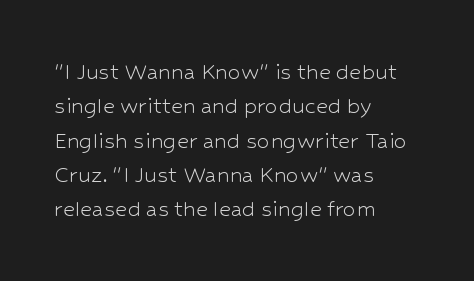
Leftover space on each line is placed entirely after the last word. Notice how the stems are strictly vertical — no italics here. The rendering uses a moderate line-height, typical for paragraphs. Underlining? Definitely not there. A light-to-regular cut is what we see here.
